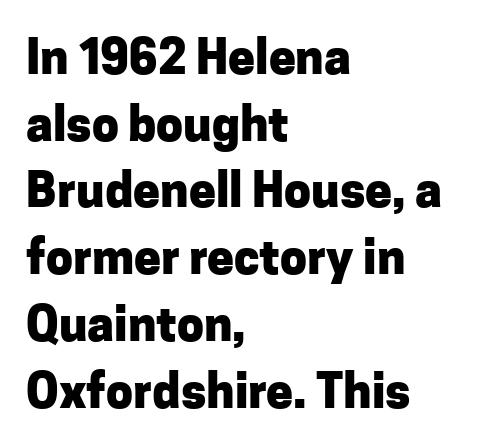
The image shows 48 px heavy sans-serif type, upright; set left-aligned, normal line spacing (1.39x), normal letter spacing, not underlined; low stroke contrast and a medium x-height.
